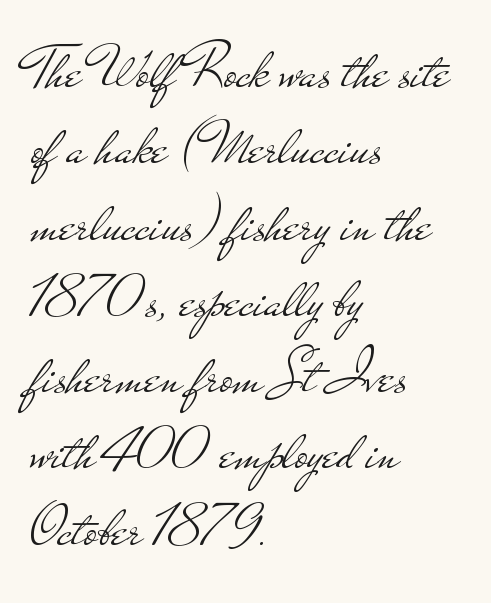
The image shows 62 px light, wide sans-serif type; set left-aligned, line spacing 1.23x, normal letter spacing, not underlined; low stroke contrast and a small x-height.
